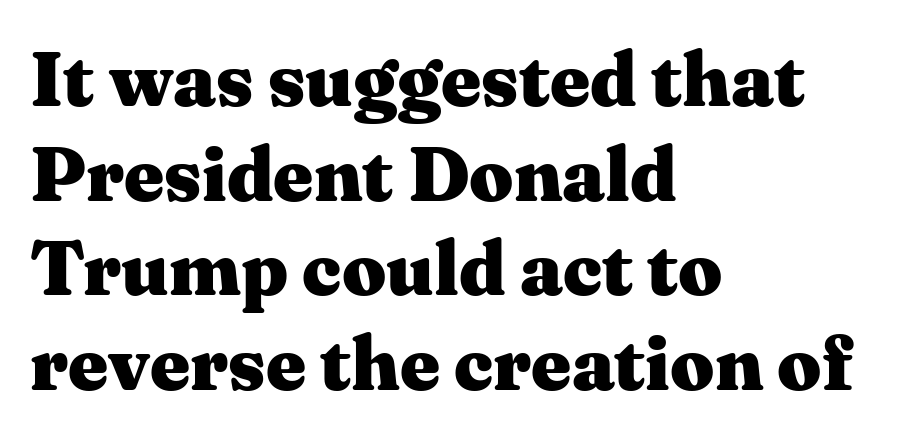
The image shows 77 px heavy, wide serif type, upright; set left-aligned, line spacing 1.23x, normal letter spacing, not underlined; medium stroke contrast and a medium x-height.
